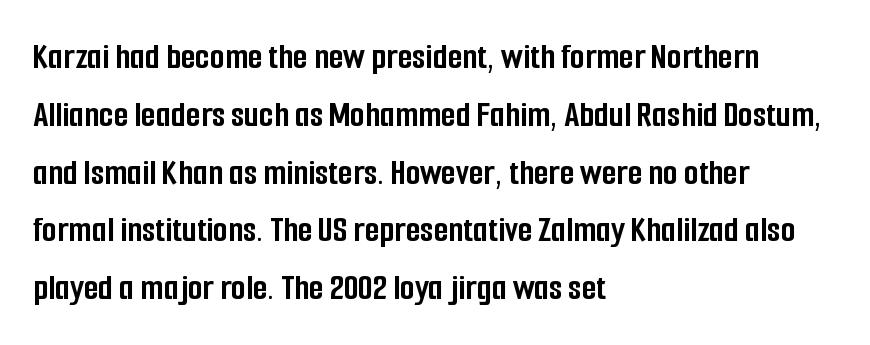
Each line starts at the same left margin while the right side varies. This is roman type, the default non-slanted kind. This sample has the flowing, uneven cadence of proportional lettering. Lines of text with bare space underneath. Letter spacing: default.
